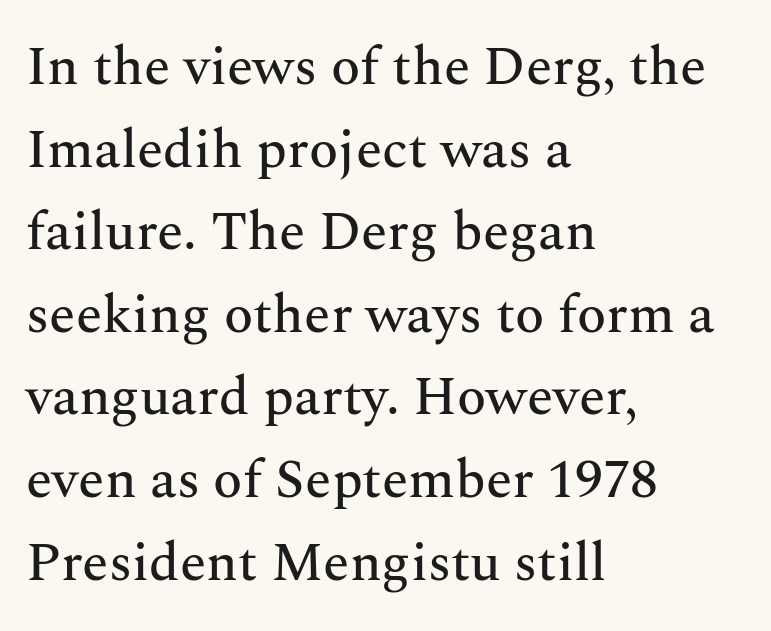
Q: Is the text italic (slanted)? A: No, it is upright.
Q: Is the typeface a serif or a sans-serif typeface? A: Serif.
Q: Is the text underlined? A: No.
Q: How is the paragraph aligned? A: Left-aligned.
Q: Is the spacing between letters normal or unusually wide? A: Normal.
Q: Is the spacing between lines tight, normal or loose? A: Normal.
Q: Width (condensed, normal, or wide)? A: Normal.
Q: Stroke contrast? A: Medium.
Q: x-height? A: Medium.
Q: Monospaced? A: No.
